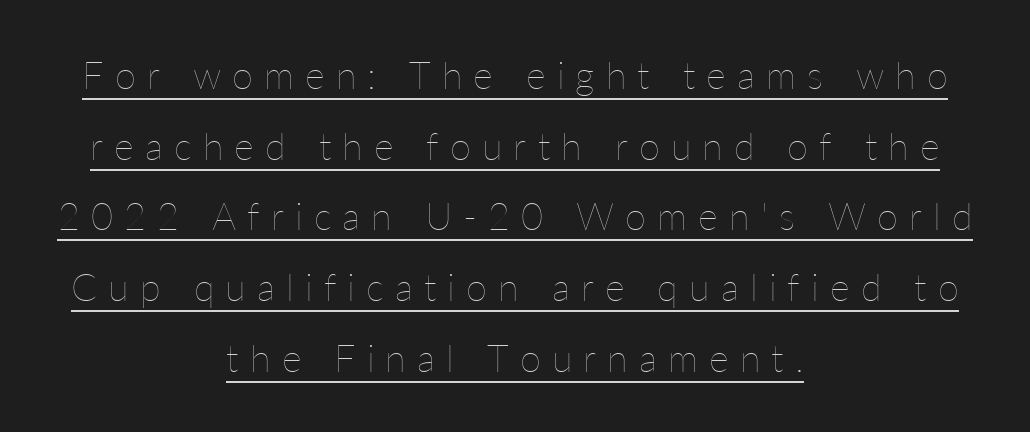
The image shows 38 px thin type, upright; set centered, line spacing 1.86x, unusually wide letter spacing (+0.29 em), underlined; low stroke contrast and a medium x-height.
